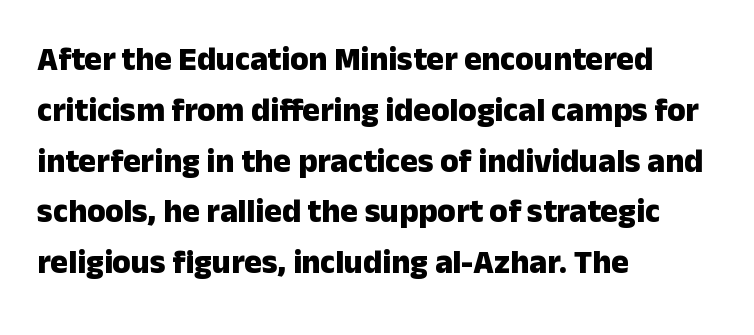
Look at the bottom of the vertical strokes: they stop flat, with no serifs. Where is the straight margin? On the left. How are the letters spaced? Ordinarily, with no added tracking. Rendered with straight, roman letterforms.
